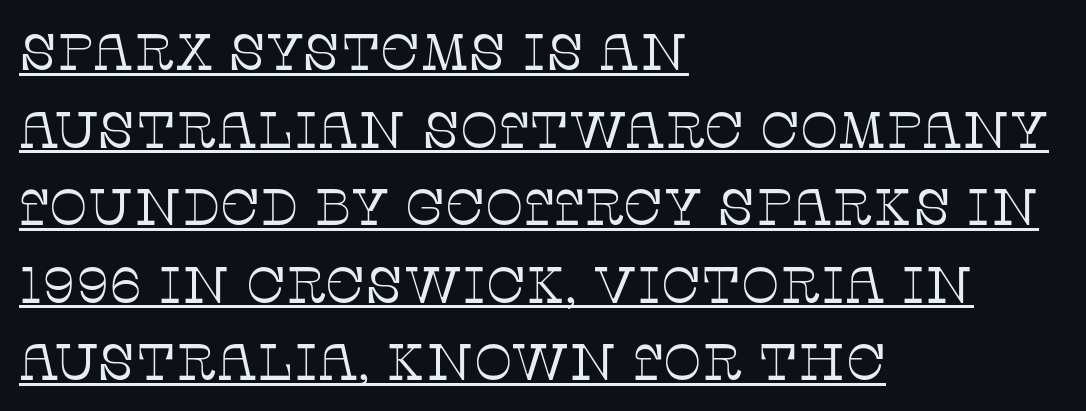
The image shows 51 px thin serif type, upright; set left-aligned, normal line spacing (1.52x), normal letter spacing, underlined; low stroke contrast and a large x-height.
